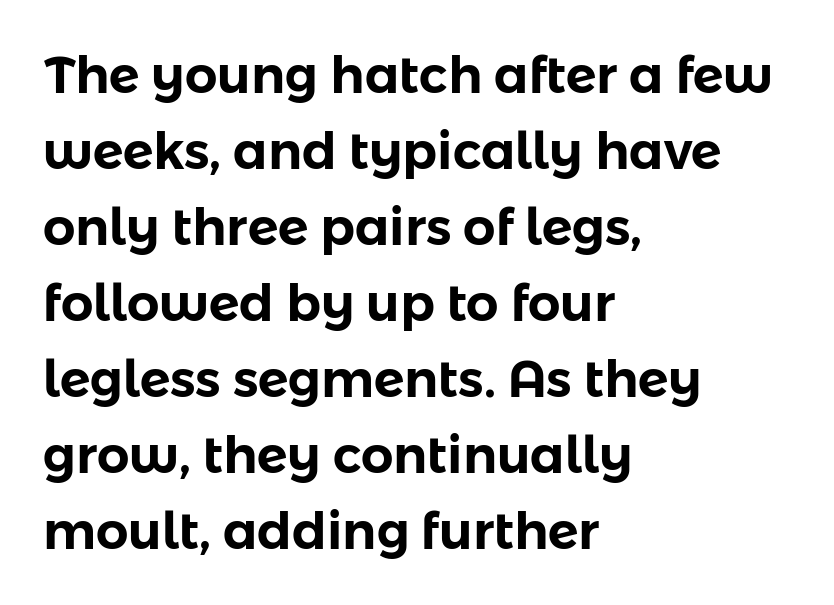
Q: Is the text italic (slanted)? A: No, it is upright.
Q: Is the typeface a serif or a sans-serif typeface? A: Sans-serif.
Q: Is the text underlined? A: No.
Q: How is the paragraph aligned? A: Left-aligned.
Q: Is the spacing between letters normal or unusually wide? A: Normal.
Q: Is the spacing between lines tight, normal or loose? A: Normal.
Q: Width (condensed, normal, or wide)? A: Normal.
Q: Stroke contrast? A: Low.
Q: x-height? A: Medium.
Q: Monospaced? A: No.
